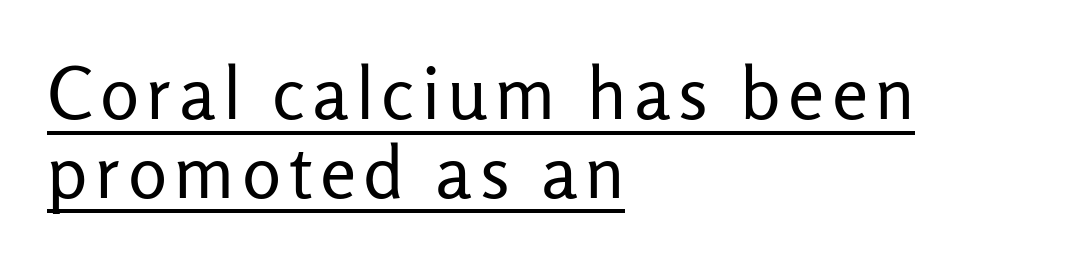
The image shows 73 px regular-weight sans-serif type, upright; set left-aligned, tight line spacing (1.08x), underlined; low stroke contrast and a medium x-height.
